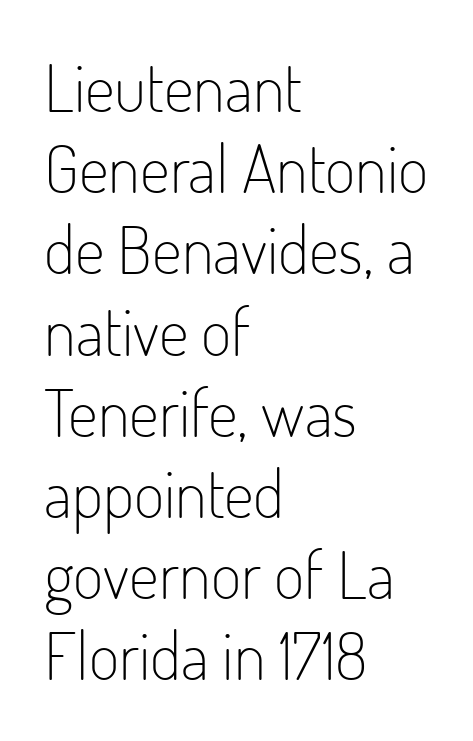
Q: Is the text bold? A: No.
Q: Is the text italic (slanted)? A: No, it is upright.
Q: Is the typeface a serif or a sans-serif typeface? A: Sans-serif.
Q: Is the text underlined? A: No.
Q: How is the paragraph aligned? A: Left-aligned.
Q: Is the spacing between letters normal or unusually wide? A: Normal.
Q: Width (condensed, normal, or wide)? A: Condensed.
Q: Stroke contrast? A: Low.
Q: x-height? A: Small.
Q: Monospaced? A: No.
